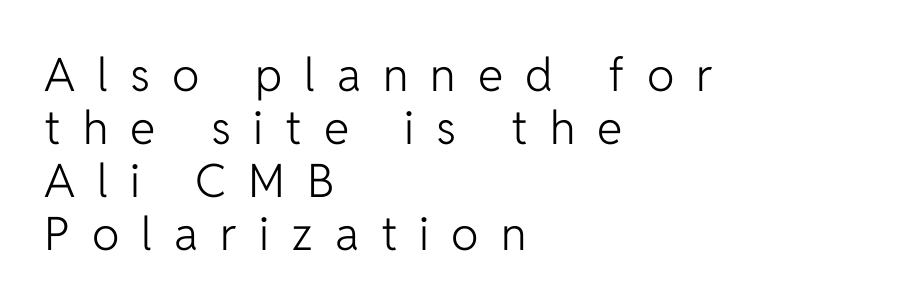
The image shows 46 px light sans-serif type, upright; set left-aligned, tight line spacing (1.15x), unusually wide letter spacing (+0.48 em), not underlined; low stroke contrast and a medium x-height.
